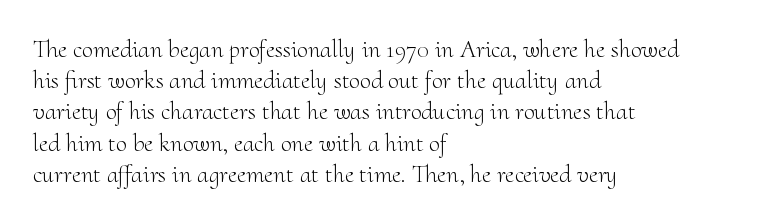
{"italic": "no", "bold": "no", "underline": "no", "align": "left", "line_spacing": "normal", "line_spacing_ratio": 1.25, "letter_spacing": "normal", "letter_spacing_em": 0.0, "glyph_px": 25}
